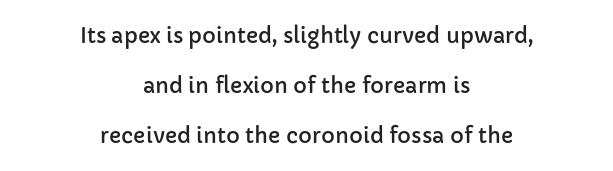
The image shows 21 px text type, upright; set centered, loose line spacing (2.38x), normal letter spacing, not underlined.
